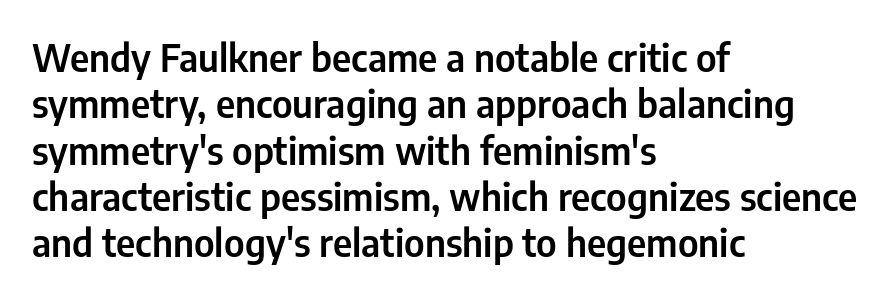
Q: Is the text italic (slanted)? A: No, it is upright.
Q: Is the typeface a serif or a sans-serif typeface? A: Sans-serif.
Q: Is the text underlined? A: No.
Q: How is the paragraph aligned? A: Left-aligned.
Q: Is the spacing between letters normal or unusually wide? A: Normal.
Q: Width (condensed, normal, or wide)? A: Condensed.
Q: Stroke contrast? A: Low.
Q: x-height? A: Medium.
Q: Monospaced? A: No.
